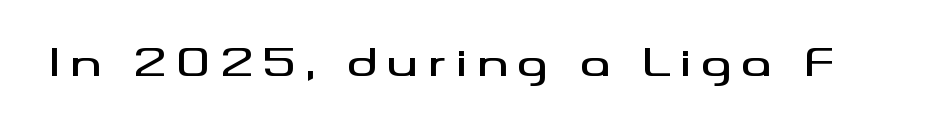
{"serif": "no", "italic": "no", "width": "wide", "stroke_contrast": "medium", "x_height": "small", "monospaced": "no", "underline": "no", "letter_spacing": "wide", "letter_spacing_em": 0.27, "glyph_px": 37}
